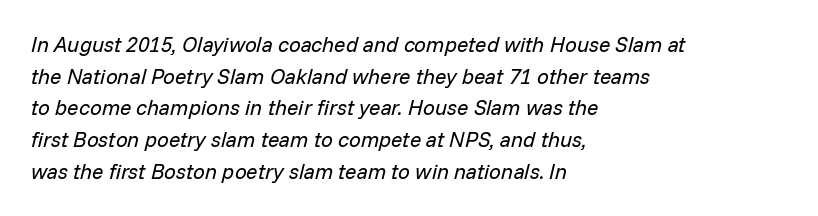
Q: Is the text bold? A: No.
Q: Is the text italic (slanted)? A: Yes, it leans right by about 14 degrees.
Q: Is the text underlined? A: No.
Q: How is the paragraph aligned? A: Left-aligned.
Q: Is the spacing between letters normal or unusually wide? A: Normal.
Q: Is the spacing between lines tight, normal or loose? A: Normal.
